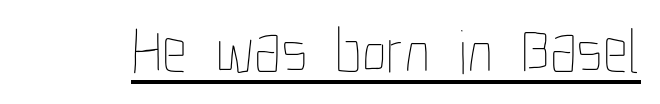
Q: Is the text bold? A: No.
Q: Is the text italic (slanted)? A: No, it is upright.
Q: Is the text underlined? A: Yes.
Q: Is the spacing between letters normal or unusually wide? A: Normal.
Q: Width (condensed, normal, or wide)? A: Condensed.
Q: Stroke contrast? A: Low.
Q: x-height? A: Medium.
Q: Monospaced? A: No.
